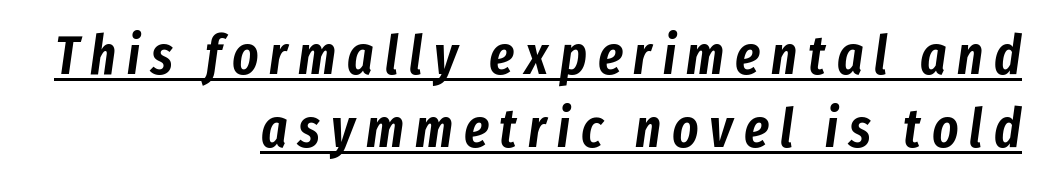
In terms of letterspacing, this is a distinctly airy, spread setting. Note the varied advance widths — an 'i' is clearly narrower than an 'm'. Horizontally, the lines are justified to the trailing edge only. Yep, that's italic — everything's leaning. Caption: lettering with a line underneath. Vertically, the passage feels balanced, rows spaced as you'd expect.
